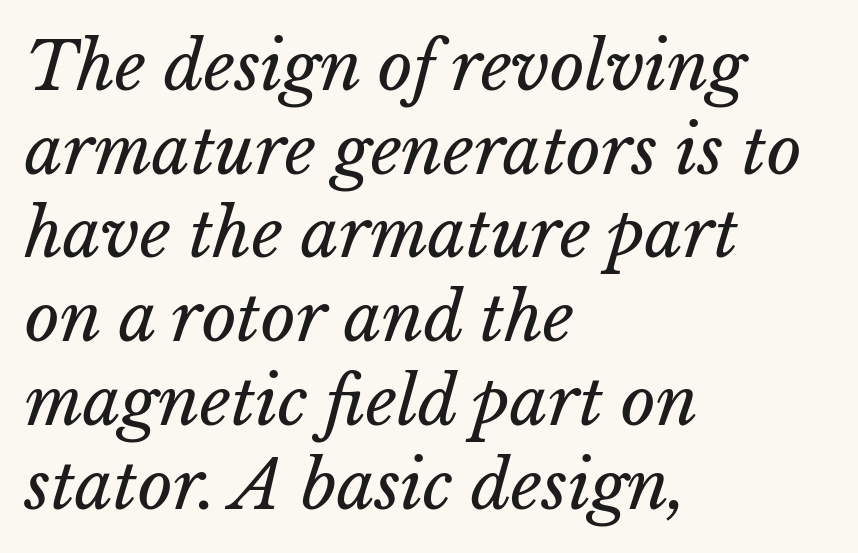
The image shows 67 px regular-weight type; set left-aligned, normal line spacing (1.25x), normal letter spacing, not underlined; low stroke contrast and a medium x-height.
